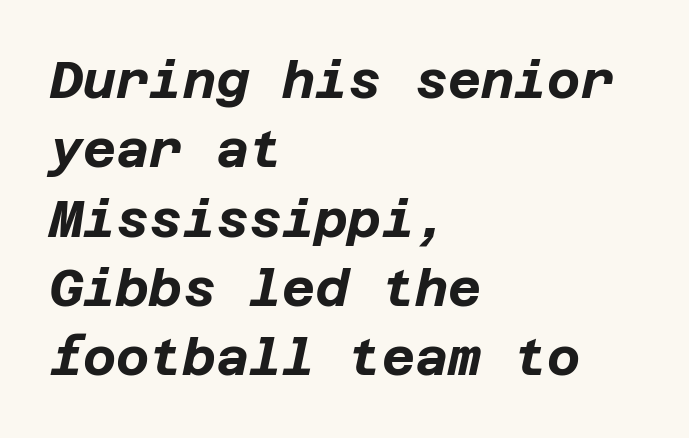
Q: Is the text bold? A: Yes.
Q: Is the text italic (slanted)? A: Yes, it leans right by about 12 degrees.
Q: Is the text underlined? A: No.
Q: How is the paragraph aligned? A: Left-aligned.
Q: Is the spacing between letters normal or unusually wide? A: Normal.
Q: Is the spacing between lines tight, normal or loose? A: Normal.
Q: Width (condensed, normal, or wide)? A: Normal.
Q: Stroke contrast? A: Low.
Q: x-height? A: Large.
